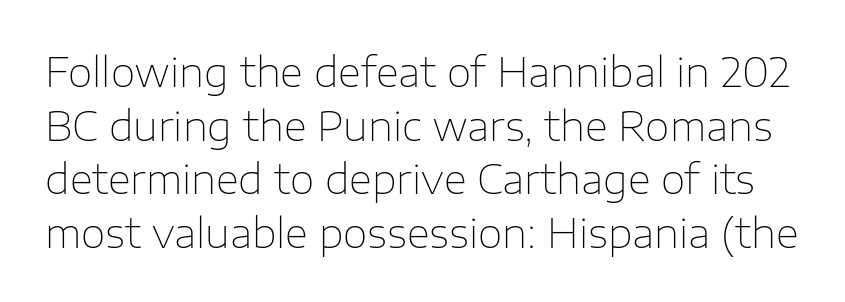
{"serif": "no", "italic": "no", "bold": "no", "weight": "thin", "width": "normal", "stroke_contrast": "low", "x_height": "medium", "monospaced": "no", "underline": "no", "line_spacing": "normal", "line_spacing_ratio": 1.34, "letter_spacing": "normal", "letter_spacing_em": 0.0, "glyph_px": 40}
